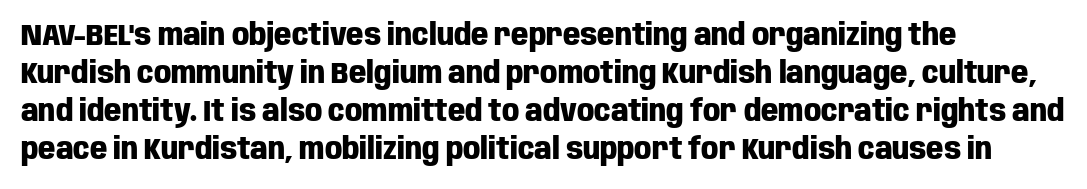
This rendering employs a face without finishing strokes, i.e., a sans-serif. This rendering features lettering with no underline. The ragged edge is on the right, which tells us the setting is flush left. The rendering uses natural spacing where letterforms have individual widths. Each new line begins a customary step beneath the previous one. What weight is shown? A full bold with thick strokes.
